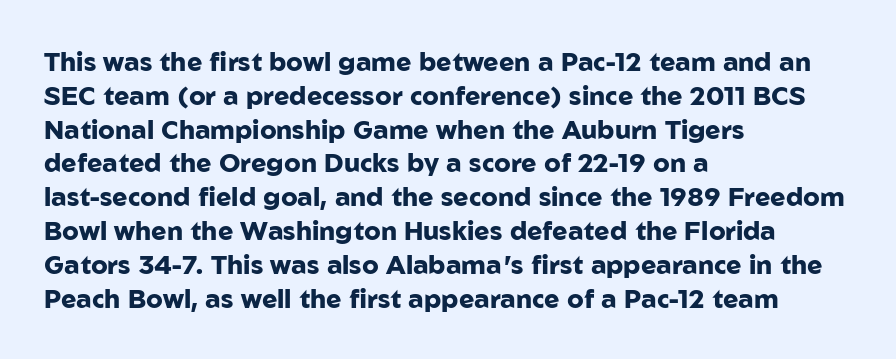
Q: Is the text bold? A: Yes.
Q: Is the text italic (slanted)? A: No, it is upright.
Q: Is the text underlined? A: No.
Q: How is the paragraph aligned? A: Left-aligned.
Q: Is the spacing between letters normal or unusually wide? A: Normal.
Q: Is the spacing between lines tight, normal or loose? A: Normal.
